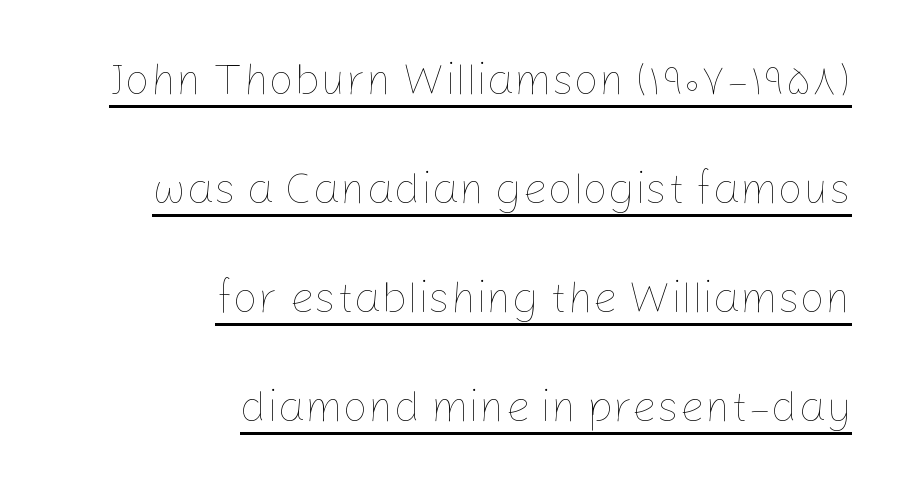
{"italic": "no", "bold": "no", "weight": "thin", "width": "normal", "stroke_contrast": "low", "x_height": "medium", "monospaced": "no", "underline": "yes", "align": "right", "line_spacing": "loose", "line_spacing_ratio": 2.48, "letter_spacing": "normal", "letter_spacing_em": 0.0, "glyph_px": 44}
